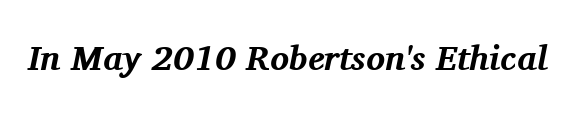
The image shows 35 px bold serif type, italic (leaning right); set normal letter spacing, not underlined; medium stroke contrast and a medium x-height.
